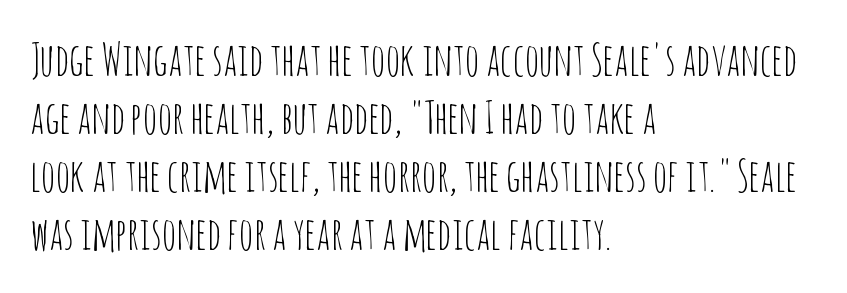
The image shows 45 px thin, condensed sans-serif type, upright; set left-aligned, normal line spacing (1.29x), normal letter spacing, not underlined; low stroke contrast and a large x-height.
